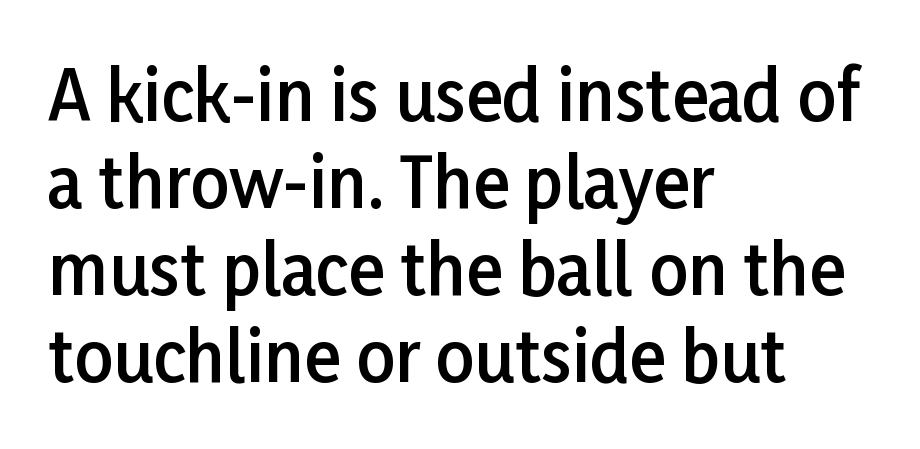
If you drew a ruler down the left edge, every line would touch it. The specimen omits any rule beneath the text block's lines. This sample uses a sans-serif face. Posture: straight, roman, zero tilt. Words appear dense and cohesive because spacing is normal. Stems and bowls a touch heavier than normal — semibold.
